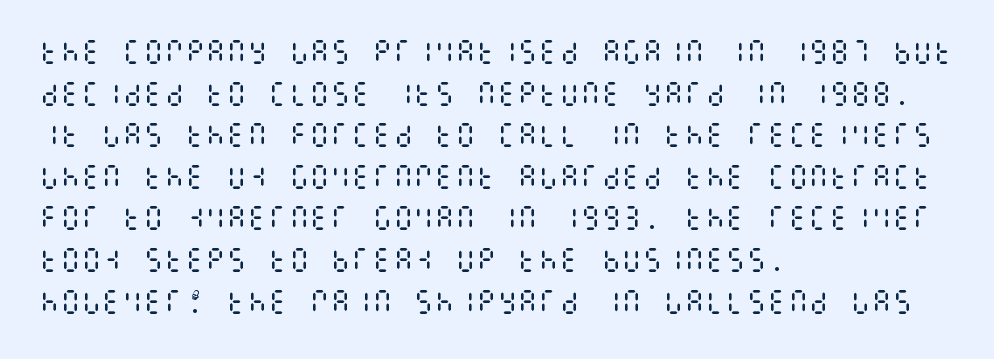
The image shows 26 px text type, upright; set left-aligned, normal line spacing (1.6x), normal letter spacing, not underlined.
